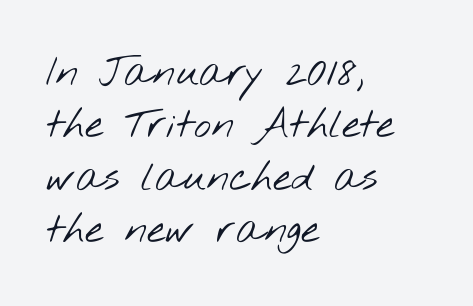
{"serif": "no", "bold": "no", "weight": "light", "width": "wide", "stroke_contrast": "low", "x_height": "small", "monospaced": "no", "underline": "no", "align": "left", "line_spacing": "normal", "line_spacing_ratio": 1.28, "letter_spacing": "normal", "letter_spacing_em": 0.0, "glyph_px": 41}
